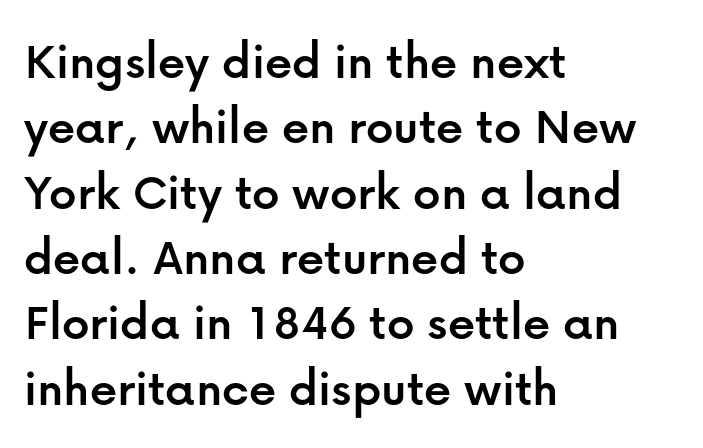
The image shows 54 px sans-serif type, upright; set left-aligned, line spacing 1.21x, normal letter spacing, not underlined; low stroke contrast and a medium x-height.
